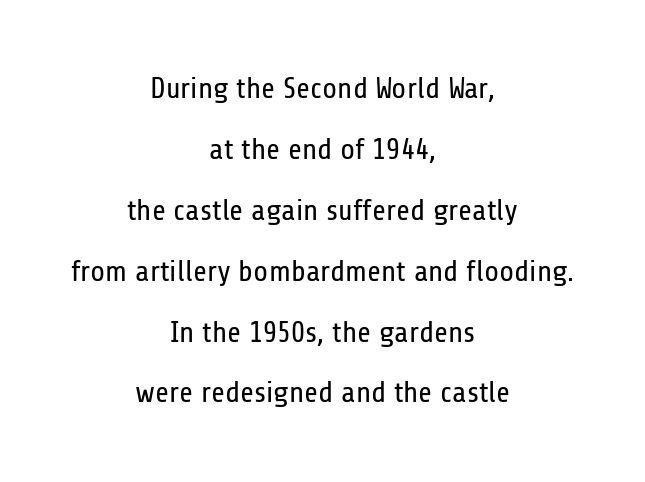
{"serif": "no", "italic": "no", "bold": "no", "weight": "regular", "width": "condensed", "stroke_contrast": "low", "x_height": "medium", "monospaced": "no", "underline": "no", "align": "center", "line_spacing": "loose", "line_spacing_ratio": 2.03, "letter_spacing": "normal", "letter_spacing_em": 0.0, "glyph_px": 30}
